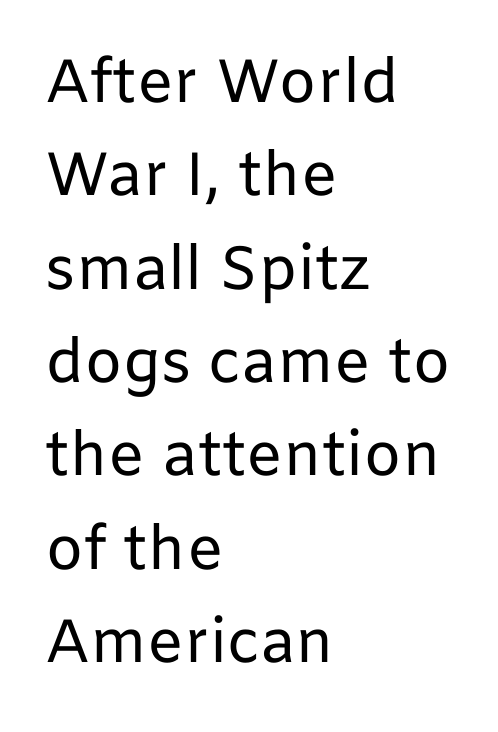
Underlining? Definitely not there. Does extra space separate the letters? No, they use regular spacing. This rendering employs a face without finishing strokes, i.e., a sans-serif. This sample is left-justified, so line endings fall wherever the words run out.
